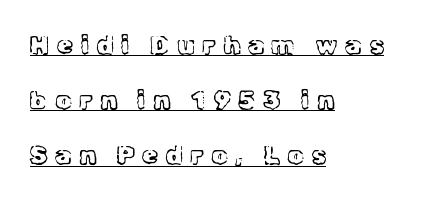
{"italic": "no", "bold": "no", "underline": "yes", "align": "left", "line_spacing": "loose", "line_spacing_ratio": 2.21, "letter_spacing": "wide", "letter_spacing_em": 0.32, "glyph_px": 25}
